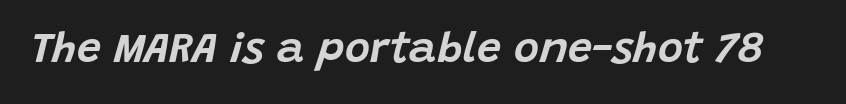
The string is rendered with underlining switched off. These lines keep a tight, regular rhythm from letter to letter. Is this a fixed-width face? No — the glyphs have proportional, varying widths. Italic: yes, the glyphs are oblique.
